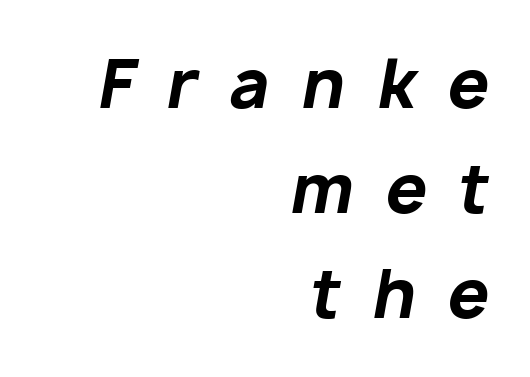
{"italic": "yes", "lean": "right", "slant_degrees": 10, "bold": "yes", "weight": "bold", "width": "normal", "stroke_contrast": "low", "x_height": "medium", "monospaced": "no", "underline": "no", "align": "right", "line_spacing": "normal", "line_spacing_ratio": 1.59, "letter_spacing": "wide", "letter_spacing_em": 0.48, "glyph_px": 66}
